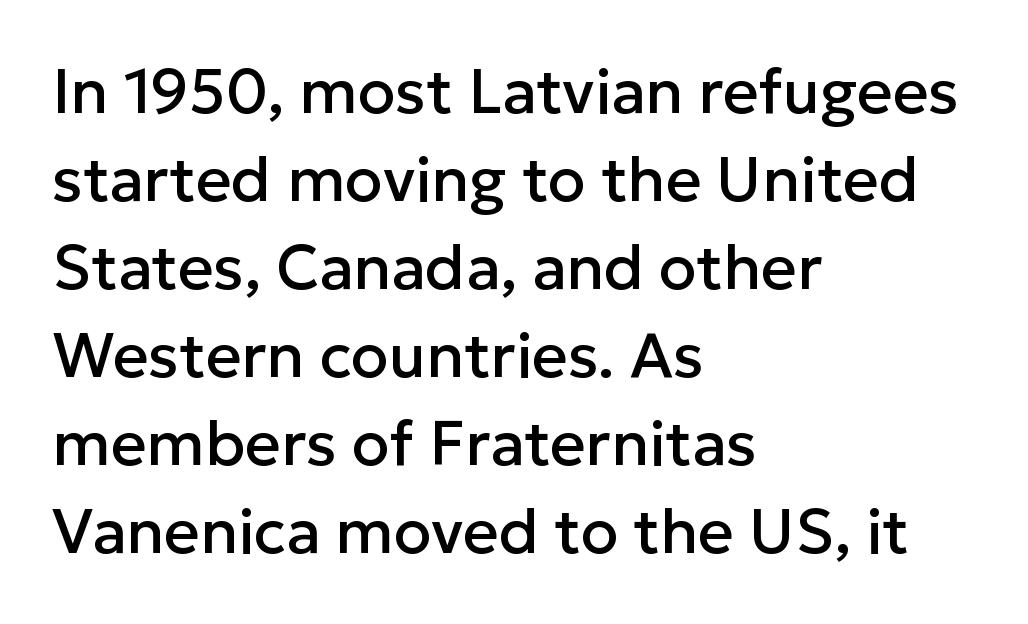
Q: Is the text italic (slanted)? A: No, it is upright.
Q: Is the typeface a serif or a sans-serif typeface? A: Sans-serif.
Q: Is the text underlined? A: No.
Q: How is the paragraph aligned? A: Left-aligned.
Q: Is the spacing between letters normal or unusually wide? A: Normal.
Q: Is the spacing between lines tight, normal or loose? A: Normal.
Q: Width (condensed, normal, or wide)? A: Normal.
Q: Stroke contrast? A: Low.
Q: x-height? A: Medium.
Q: Monospaced? A: No.
